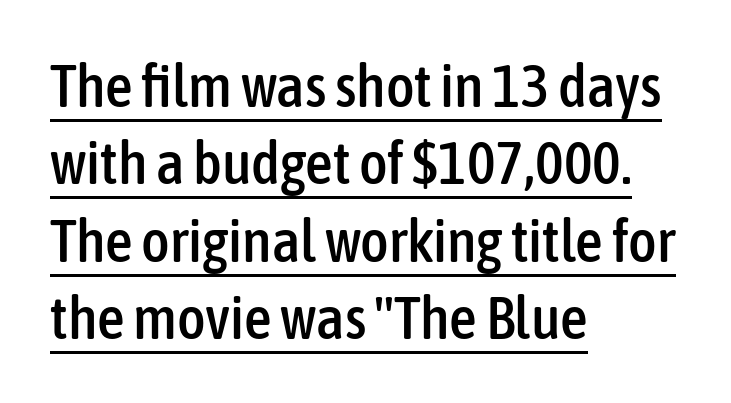
Q: Is the text italic (slanted)? A: No, it is upright.
Q: Is the typeface a serif or a sans-serif typeface? A: Sans-serif.
Q: Is the text underlined? A: Yes.
Q: How is the paragraph aligned? A: Left-aligned.
Q: Is the spacing between letters normal or unusually wide? A: Normal.
Q: Is the spacing between lines tight, normal or loose? A: Normal.
Q: Width (condensed, normal, or wide)? A: Condensed.
Q: Stroke contrast? A: Low.
Q: x-height? A: Medium.
Q: Monospaced? A: No.
